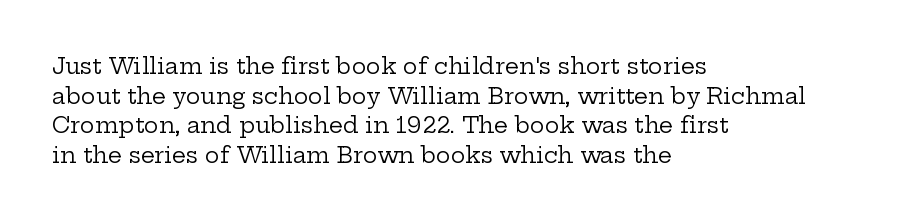
Q: Is the text bold? A: No.
Q: Is the text italic (slanted)? A: No, it is upright.
Q: Is the text underlined? A: No.
Q: How is the paragraph aligned? A: Left-aligned.
Q: Is the spacing between letters normal or unusually wide? A: Normal.
Q: Is the spacing between lines tight, normal or loose? A: Normal.
